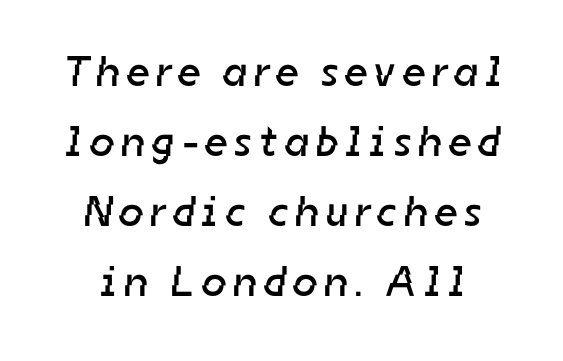
{"serif": "no", "bold": "no", "weight": "regular", "width": "normal", "stroke_contrast": "low", "x_height": "medium", "monospaced": "no", "underline": "no", "line_spacing": "normal", "line_spacing_ratio": 1.63, "glyph_px": 43}
